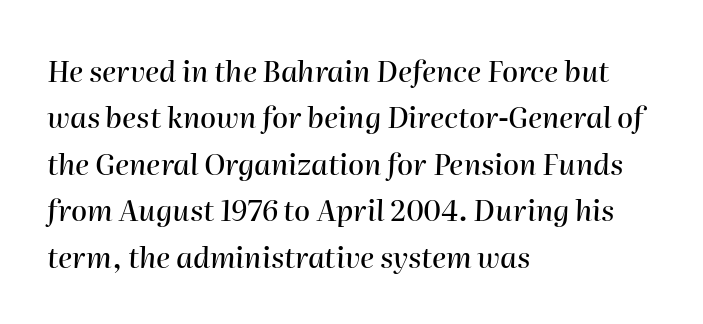
The image shows 29 px text type, italic (leaning right); set left-aligned, normal line spacing (1.6x), normal letter spacing, not underlined; high stroke contrast and a medium x-height.
